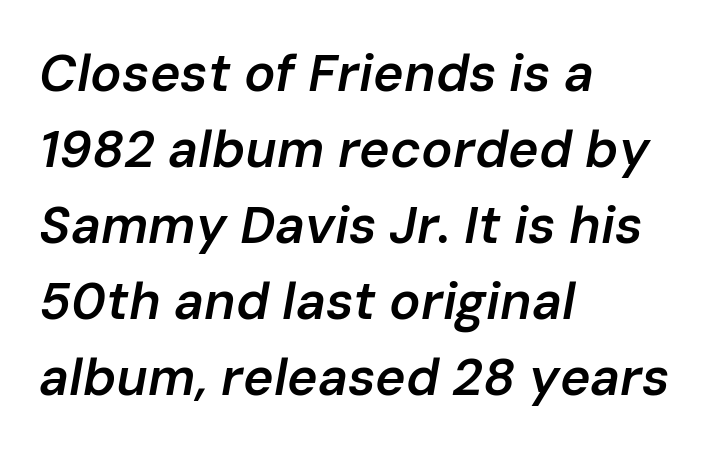
Q: Is the text bold? A: Semi-bold.
Q: Is the text italic (slanted)? A: Yes, it leans right by about 10 degrees.
Q: Is the text underlined? A: No.
Q: How is the paragraph aligned? A: Left-aligned.
Q: Is the spacing between letters normal or unusually wide? A: Normal.
Q: Is the spacing between lines tight, normal or loose? A: Normal.
Q: Width (condensed, normal, or wide)? A: Normal.
Q: Stroke contrast? A: Low.
Q: x-height? A: Medium.
Q: Monospaced? A: No.
